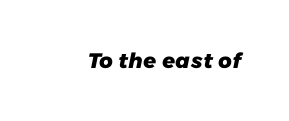
The image shows 21 px bold type; set normal letter spacing, not underlined.
